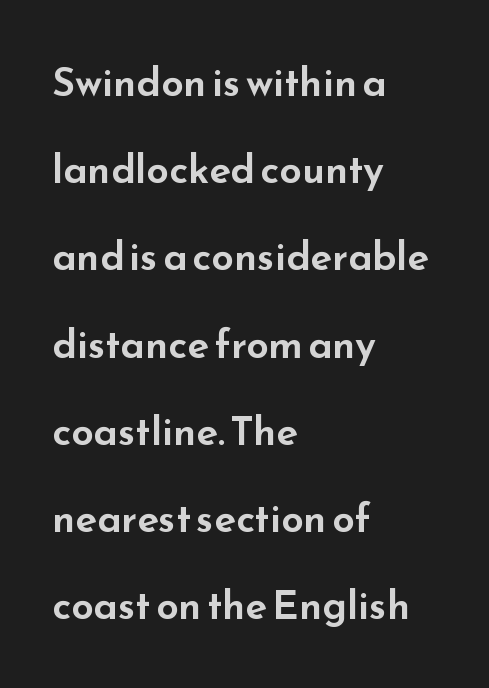
The letters sit at their default tracking, neither squeezed nor spread. The typeface chosen for these lines omits serifs. You can tell it's not italic because the verticals are truly vertical. Notice how the passage keeps a crisp vertical edge on the left only. A typesetter would call this proportional, since set widths differ per character. No word sits above an underline.
